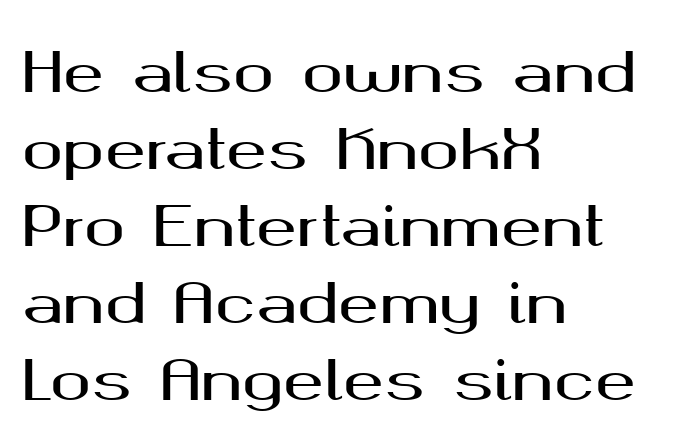
This rendering features lettering with no underline. The compositor pushed each line to the left boundary. Each new line begins a customary step beneath the previous one. It's the straight-up-and-down kind of type. Varying glyph widths throughout — classic text-font behaviour.
